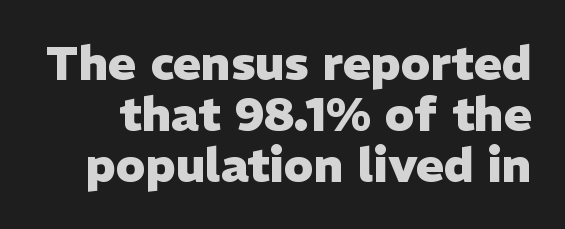
The image shows 47 px heavy sans-serif type, upright; set tight line spacing (1.09x), normal letter spacing, not underlined; low stroke contrast and a medium x-height.
